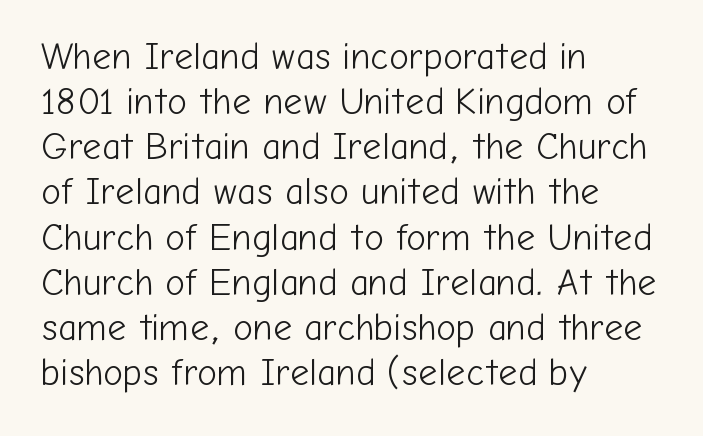
Regarding serifs, this sample does without them. The strokes carry an ordinary text weight at most. Each letter keeps its own natural width here, so spacing adapts to shape. Posture: upright roman. Tracking here is standard; glyphs follow each other at the usual distance.
